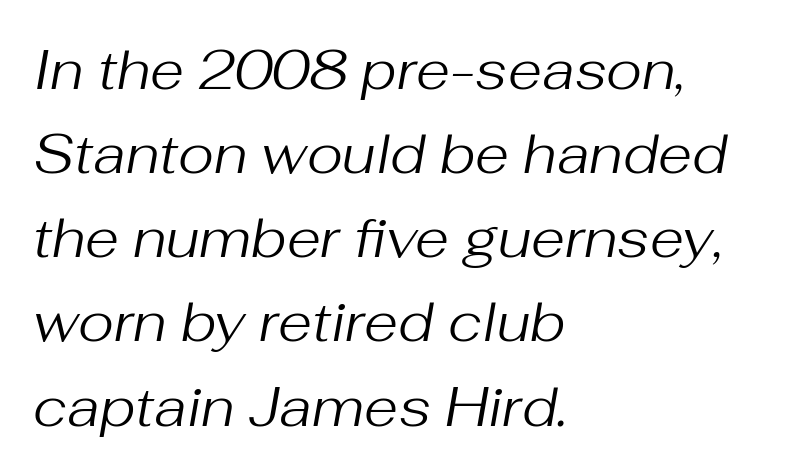
Q: Is the text bold? A: No.
Q: Is the text italic (slanted)? A: Yes, it leans right by about 10 degrees.
Q: Is the text underlined? A: No.
Q: How is the paragraph aligned? A: Left-aligned.
Q: Is the spacing between letters normal or unusually wide? A: Normal.
Q: Is the spacing between lines tight, normal or loose? A: Normal.
Q: Width (condensed, normal, or wide)? A: Normal.
Q: Stroke contrast? A: Medium.
Q: x-height? A: Medium.
Q: Monospaced? A: No.
